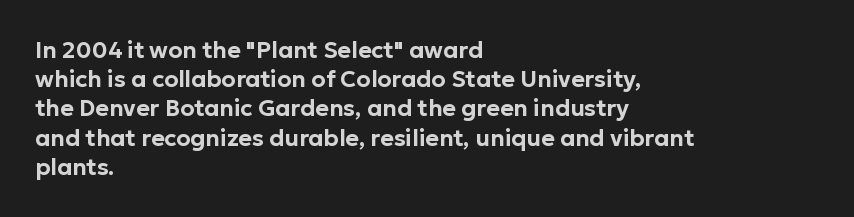
{"italic": "no", "underline": "no", "align": "left", "line_spacing": "normal", "line_spacing_ratio": 1.27, "letter_spacing": "normal", "letter_spacing_em": 0.0, "glyph_px": 23}
